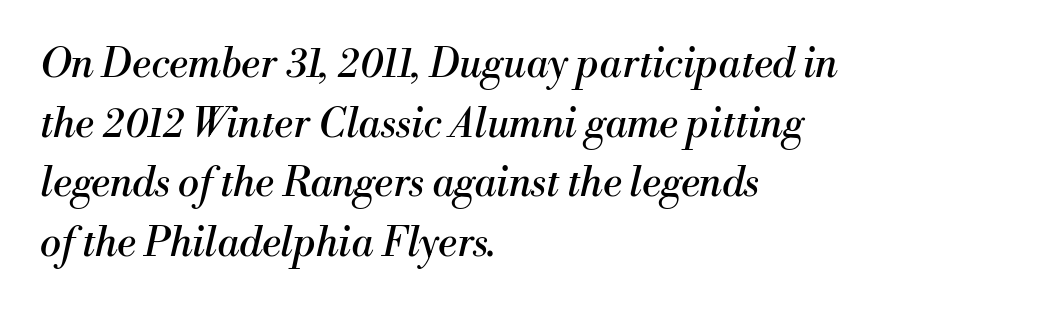
Q: Is the text bold? A: No.
Q: Is the text italic (slanted)? A: Yes, it leans right by about 13 degrees.
Q: Is the typeface a serif or a sans-serif typeface? A: Serif.
Q: Is the text underlined? A: No.
Q: How is the paragraph aligned? A: Left-aligned.
Q: Is the spacing between letters normal or unusually wide? A: Normal.
Q: Is the spacing between lines tight, normal or loose? A: Normal.
Q: Width (condensed, normal, or wide)? A: Normal.
Q: Stroke contrast? A: Medium.
Q: x-height? A: Small.
Q: Monospaced? A: No.
